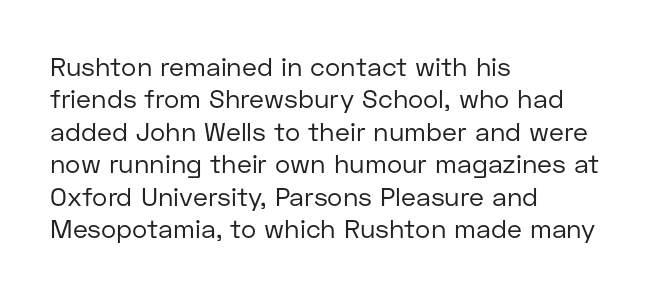
The image shows 26 px text type, upright; set left-aligned, normal line spacing (1.25x), normal letter spacing, not underlined.
